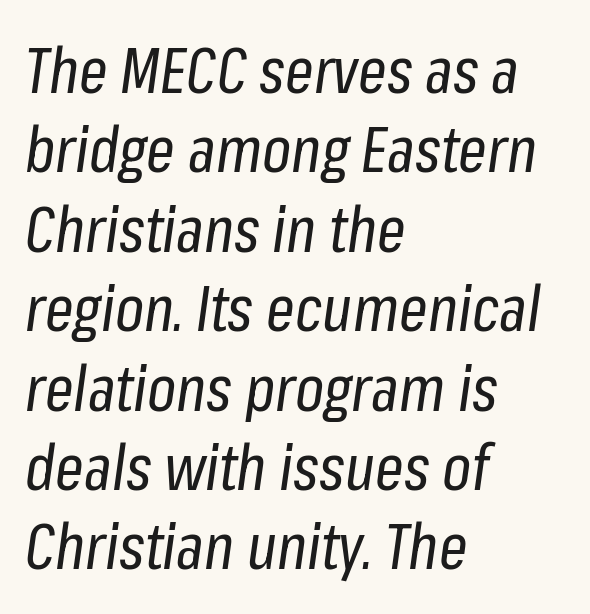
The image shows 63 px regular-weight, condensed type, italic (leaning right); set left-aligned, normal line spacing (1.26x), normal letter spacing, not underlined; low stroke contrast and a medium x-height.
